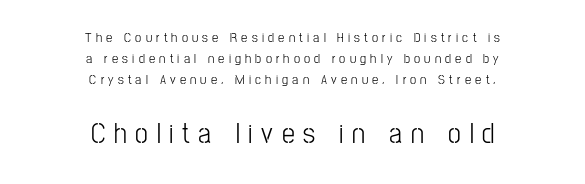
{"serif": "no", "italic": "no", "bold": "no", "weight": "light", "width": "condensed", "stroke_contrast": "low", "x_height": "medium", "monospaced": "no", "underline": "no", "align": "center", "line_spacing": "normal", "line_spacing_ratio": 1.49, "letter_spacing": "wide", "letter_spacing_em": 0.3, "larger_block": "second", "size_ratio": 2.07, "glyph_px": 29}
